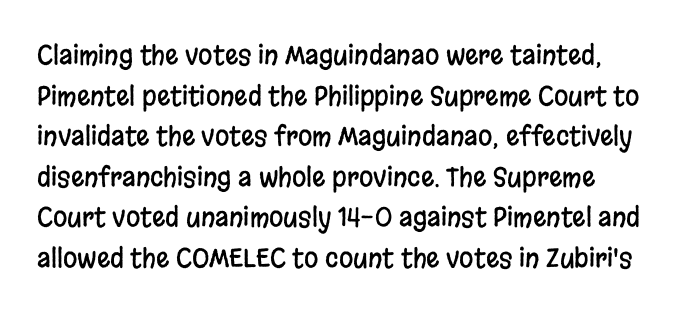
Q: Is the text italic (slanted)? A: No, it is upright.
Q: Is the text underlined? A: No.
Q: How is the paragraph aligned? A: Left-aligned.
Q: Is the spacing between letters normal or unusually wide? A: Normal.
Q: Is the spacing between lines tight, normal or loose? A: Normal.
